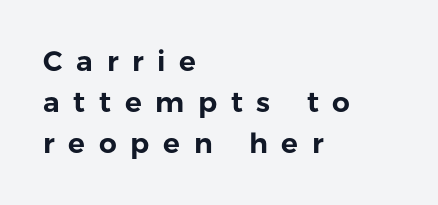
Q: Is the text italic (slanted)? A: No, it is upright.
Q: Is the typeface a serif or a sans-serif typeface? A: Sans-serif.
Q: Is the text underlined? A: No.
Q: How is the paragraph aligned? A: Left-aligned.
Q: Is the spacing between letters normal or unusually wide? A: Unusually wide.
Q: Is the spacing between lines tight, normal or loose? A: Normal.
Q: Width (condensed, normal, or wide)? A: Normal.
Q: Stroke contrast? A: Low.
Q: x-height? A: Medium.
Q: Monospaced? A: No.
